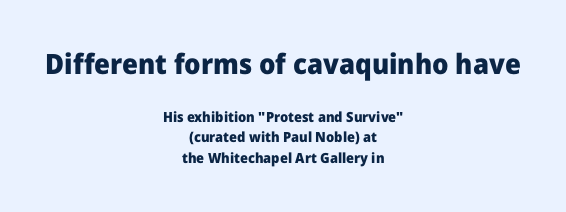
Font category for this specimen: sans-serif. Bold? Absolutely — the strokes are thick and heavy. Underlining? Definitely not there. Character widths vary here, with narrow letters taking less room than wide ones.
